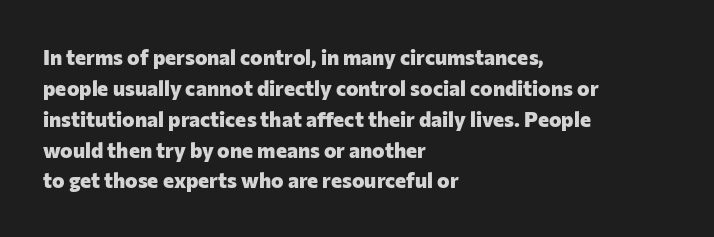
{"italic": "no", "bold": "yes", "underline": "no", "align": "left", "line_spacing": "normal", "line_spacing_ratio": 1.47, "letter_spacing": "normal", "letter_spacing_em": 0.0, "glyph_px": 21}
